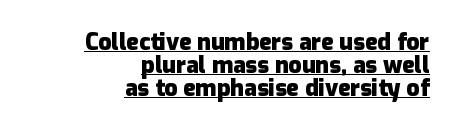
Each line ends at the same right margin while the left side varies. Somebody hit Ctrl+U on this one — the words are underlined. Look at the tracking — it's just the regular setting, nothing added. Set as a true bold cut, around the 700 mark. These lines huddle together more closely than default settings would place them.
